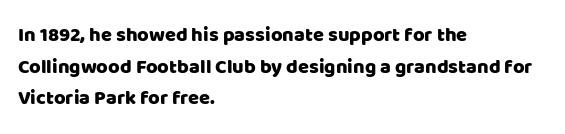
Q: Is the text italic (slanted)? A: No, it is upright.
Q: Is the text underlined? A: No.
Q: How is the paragraph aligned? A: Left-aligned.
Q: Is the spacing between letters normal or unusually wide? A: Normal.
Q: Is the spacing between lines tight, normal or loose? A: Normal.
